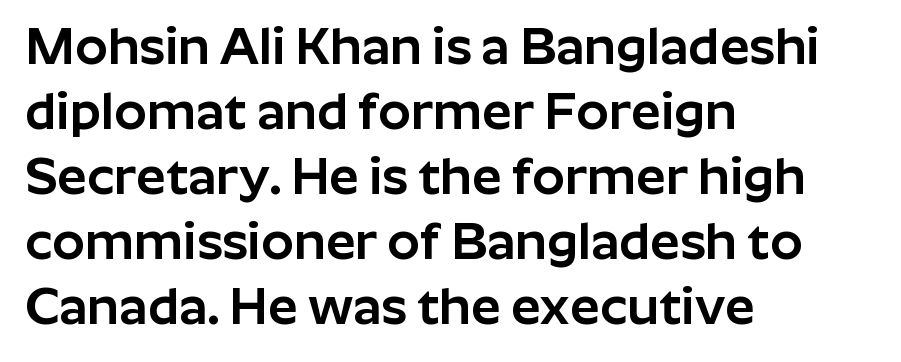
Each new line begins a customary step beneath the previous one. Words appear dense and cohesive because spacing is normal. Check under the words: just untouched page. You could not count columns in this text — the font is proportionally spaced. No italicization has been applied; the sample stays upright. The rendering anchors every line to the left-hand side.
